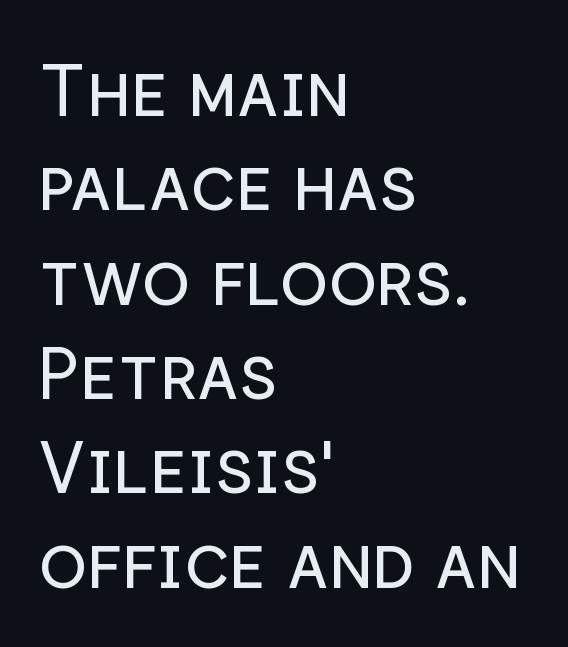
Q: Is the text bold? A: No.
Q: Is the text italic (slanted)? A: No, it is upright.
Q: Is the typeface a serif or a sans-serif typeface? A: Sans-serif.
Q: Is the text underlined? A: No.
Q: How is the paragraph aligned? A: Left-aligned.
Q: Is the spacing between letters normal or unusually wide? A: Normal.
Q: Is the spacing between lines tight, normal or loose? A: Normal.
Q: Width (condensed, normal, or wide)? A: Normal.
Q: Stroke contrast? A: Low.
Q: x-height? A: Medium.
Q: Monospaced? A: No.
